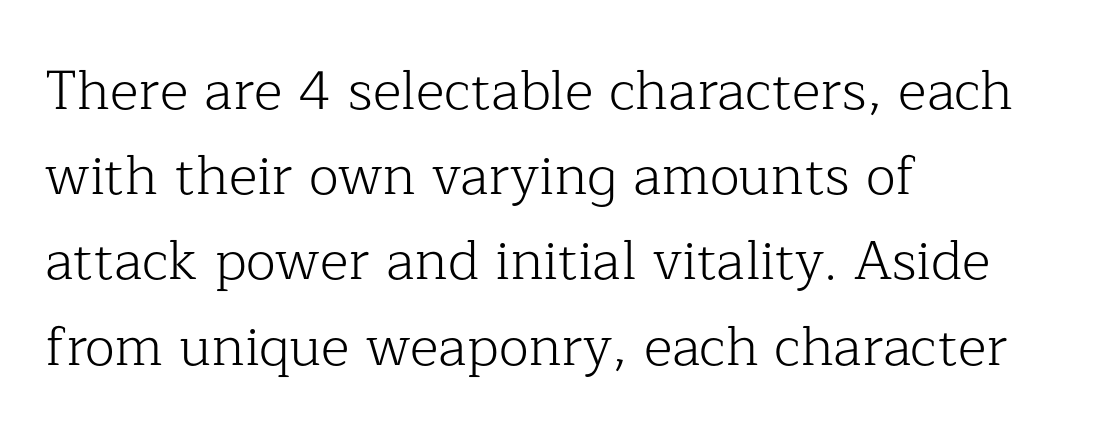
{"serif": "yes", "italic": "no", "bold": "no", "weight": "light", "width": "normal", "stroke_contrast": "low", "x_height": "medium", "monospaced": "no", "underline": "no", "align": "left", "line_spacing": "normal", "line_spacing_ratio": 1.55, "letter_spacing": "normal", "letter_spacing_em": 0.0, "glyph_px": 55}
